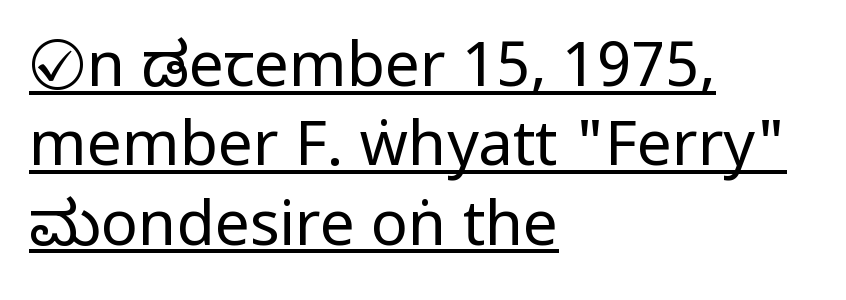
Q: Is the text bold? A: No.
Q: Is the text italic (slanted)? A: No, it is upright.
Q: Is the typeface a serif or a sans-serif typeface? A: Sans-serif.
Q: Is the text underlined? A: Yes.
Q: How is the paragraph aligned? A: Left-aligned.
Q: Is the spacing between letters normal or unusually wide? A: Normal.
Q: Is the spacing between lines tight, normal or loose? A: Normal.
Q: Width (condensed, normal, or wide)? A: Condensed.
Q: Stroke contrast? A: Low.
Q: x-height? A: Large.
Q: Monospaced? A: No.
